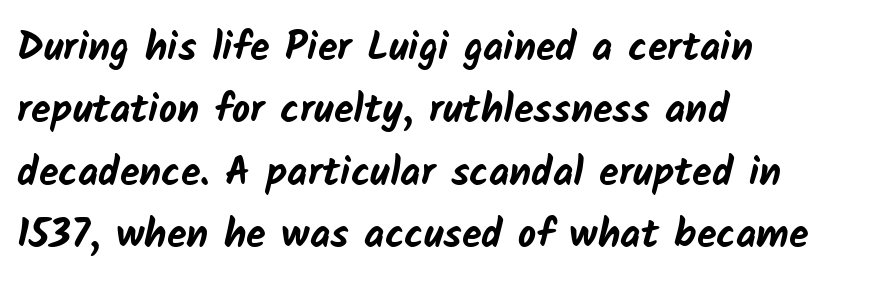
{"serif": "no", "bold": "yes", "weight": "bold", "width": "normal", "stroke_contrast": "low", "x_height": "medium", "monospaced": "no", "underline": "no", "align": "left", "line_spacing": "normal", "line_spacing_ratio": 1.56, "letter_spacing": "normal", "letter_spacing_em": 0.0, "glyph_px": 40}
